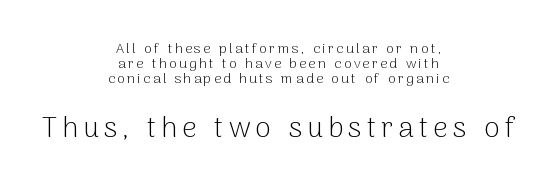
Q: Is the text bold? A: No.
Q: Is the text italic (slanted)? A: No, it is upright.
Q: Is the typeface a serif or a sans-serif typeface? A: Sans-serif.
Q: Is the text underlined? A: No.
Q: How is the paragraph aligned? A: Centered.
Q: Is the spacing between lines tight, normal or loose? A: Tight.
Q: Which block of text is set in a larger size, the first (top) or the second (bottom)? A: The second (bottom) one.
Q: Width (condensed, normal, or wide)? A: Normal.
Q: Stroke contrast? A: Low.
Q: x-height? A: Medium.
Q: Monospaced? A: No.
